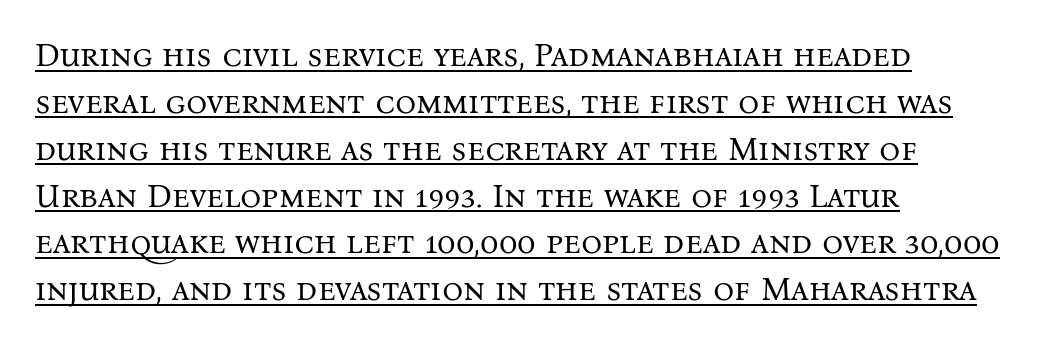
The image shows 33 px regular-weight serif type, upright; set left-aligned, normal line spacing (1.42x), normal letter spacing, underlined; medium stroke contrast and a medium x-height.
